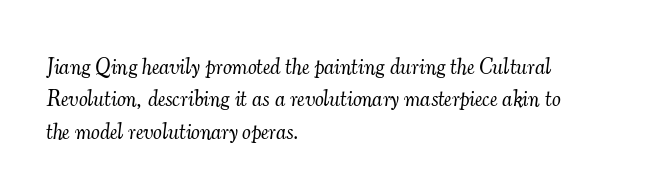
The face used here has a pronounced slope to its letters. The weight would be labelled regular, book, light, or lighter still. Letter spacing: default. Left-aligned paragraph, ragged on the right.
